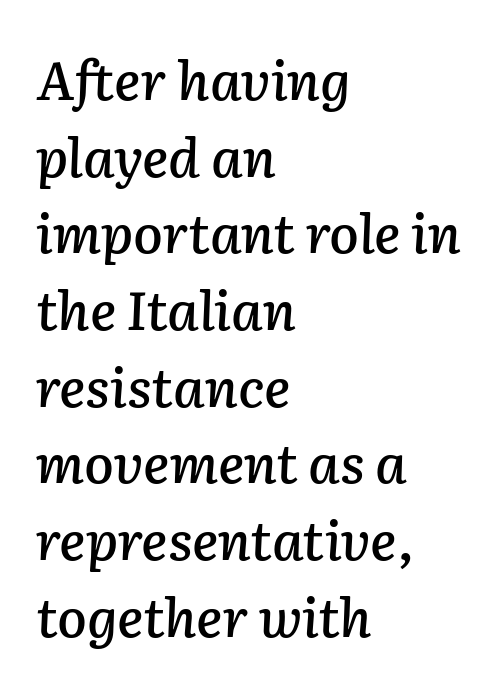
Q: Is the text italic (slanted)? A: Yes, it leans right by about 2 degrees.
Q: Is the text underlined? A: No.
Q: How is the paragraph aligned? A: Left-aligned.
Q: Is the spacing between letters normal or unusually wide? A: Normal.
Q: Is the spacing between lines tight, normal or loose? A: Normal.
Q: Width (condensed, normal, or wide)? A: Normal.
Q: Stroke contrast? A: Low.
Q: x-height? A: Medium.
Q: Monospaced? A: No.
